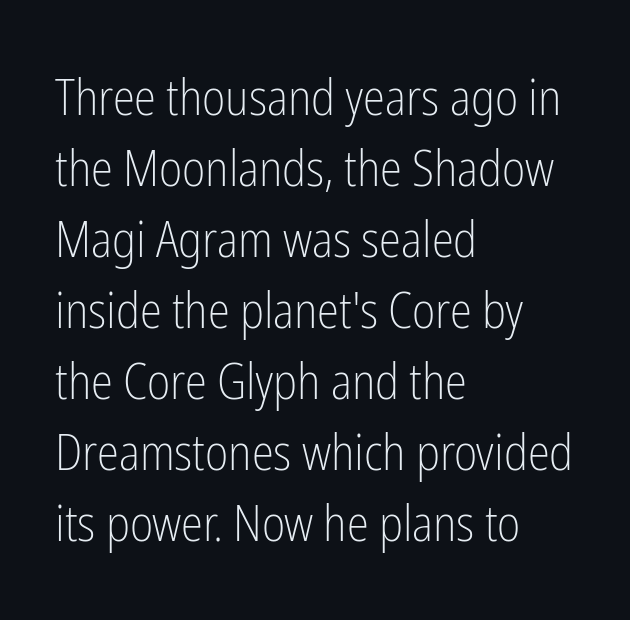
The image shows 50 px light, condensed sans-serif type, upright; set left-aligned, normal line spacing (1.42x), normal letter spacing, not underlined; low stroke contrast and a medium x-height.
